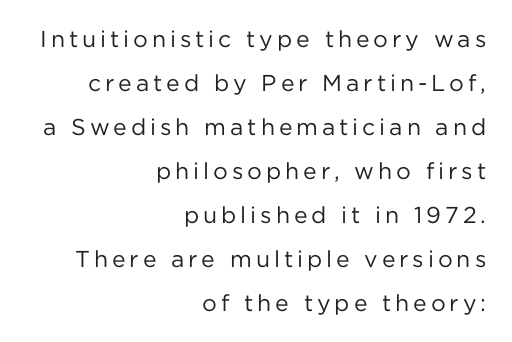
Q: Is the text bold? A: No.
Q: Is the text italic (slanted)? A: No, it is upright.
Q: Is the text underlined? A: No.
Q: How is the paragraph aligned? A: Right-aligned.
Q: Is the spacing between lines tight, normal or loose? A: Loose.
